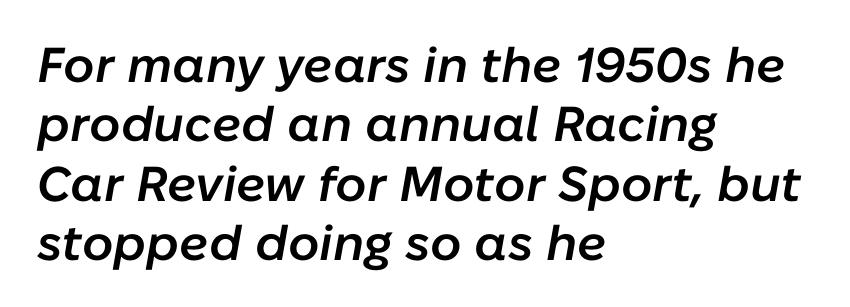
The rendering applies a slant to the glyphs. Honestly, the letter spacing is just normal — you wouldn't notice it. The string is rendered with underlining switched off. The face used here is proportionally spaced, like ordinary book or web type. What weight is shown? A semibold, between regular and bold. The passage is arranged the way most books set body copy — flush left.
